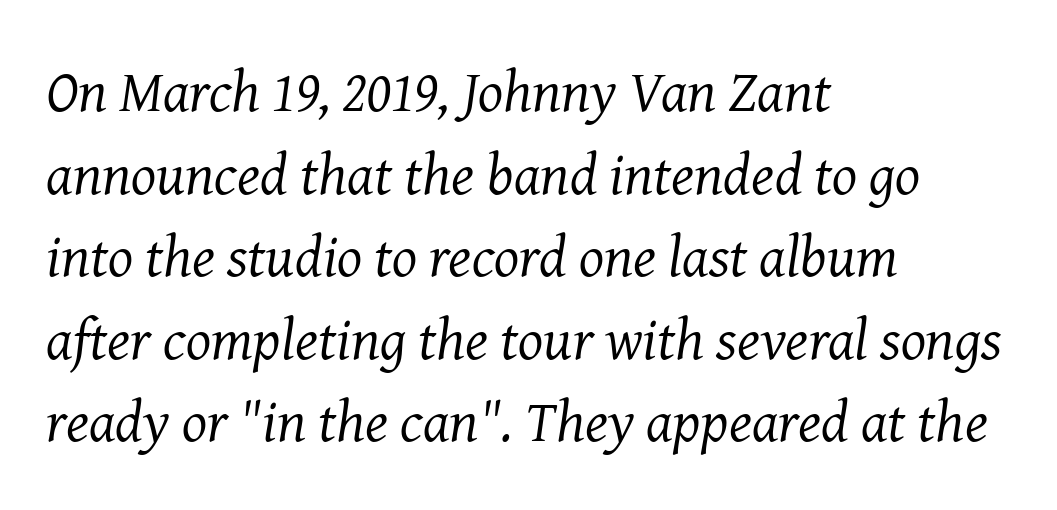
Ink coverage per letter is moderate at most. Rule under the text: the space is simply empty. Check where the strokes stop: tiny serifs finish them off. Note the varied advance widths — an 'i' is clearly narrower than an 'm'. Every character sits at an angle, as italics do.
